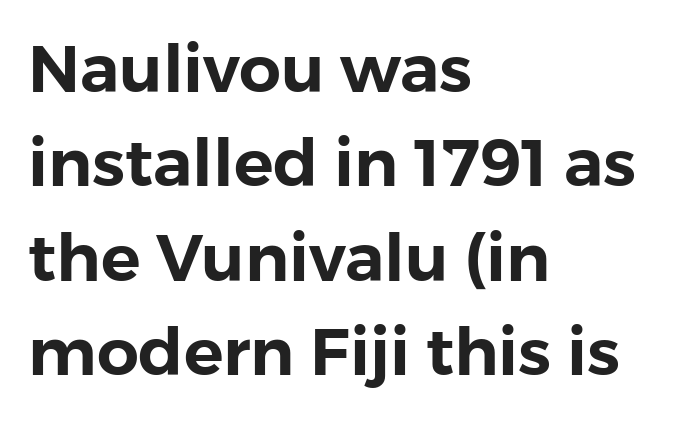
The passage shown is typed in a proportional face where columns would drift. This sample keeps an unexceptional amount of space between lines. It's the straight-up-and-down kind of type. The face used here is rendered with its standard letterfit. Beneath every word, the page is bare.
